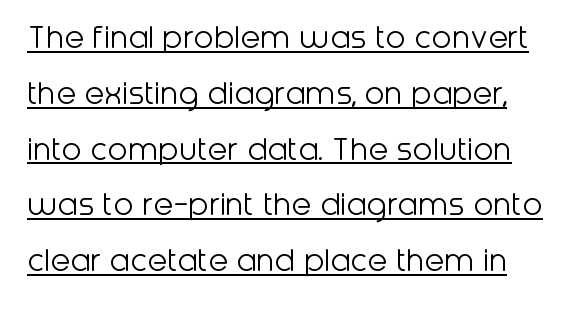
{"serif": "no", "italic": "no", "bold": "no", "weight": "light", "width": "normal", "stroke_contrast": "low", "x_height": "medium", "monospaced": "no", "underline": "yes", "line_spacing": "normal", "line_spacing_ratio": 1.55, "letter_spacing": "normal", "letter_spacing_em": 0.0, "glyph_px": 36}
